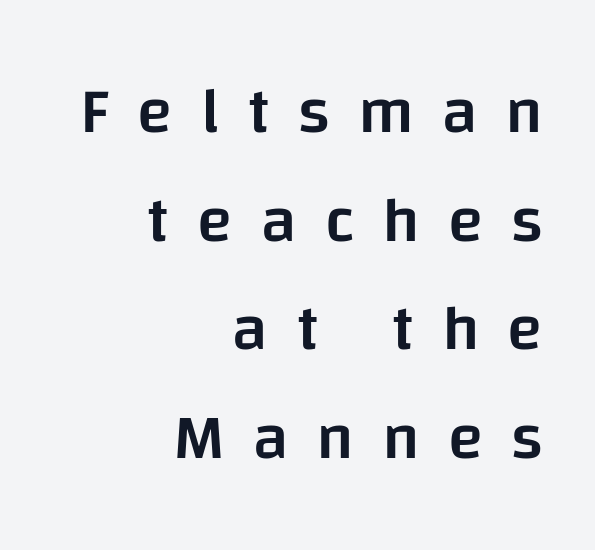
Typesetter's note: demi weight, one step under bold. Anything drawn beneath the words? Only blank space. Spacing between characters has been opened up far beyond the box default. Nope, no serifs anywhere on these letters. These lines stack with their right ends in a neat column.
